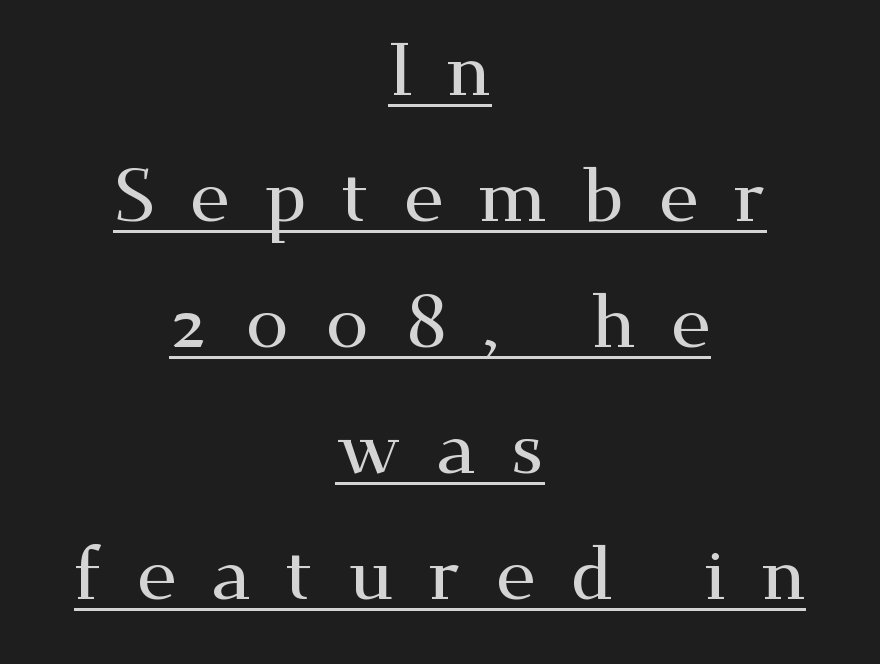
{"serif": "yes", "italic": "no", "width": "wide", "stroke_contrast": "medium", "x_height": "small", "monospaced": "no", "underline": "yes", "align": "center", "line_spacing": "normal", "line_spacing_ratio": 1.68, "letter_spacing": "wide", "letter_spacing_em": 0.46, "glyph_px": 75}
